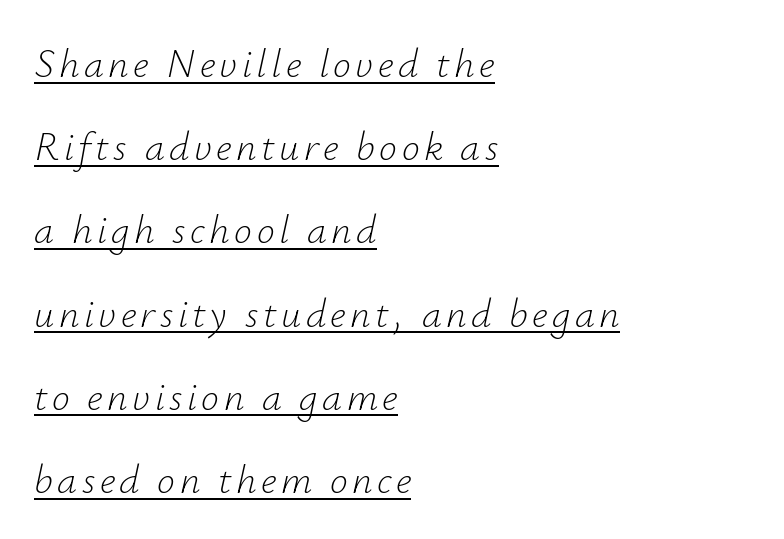
Stems and bowls with no extra thickness — not bold. Teacher's note: observe the even left margin — that is flush-left alignment. The space between consecutive lines is lavish. Is there an underline? Yes — a line sits under the letters. This sample has the flowing, uneven cadence of proportional lettering.
